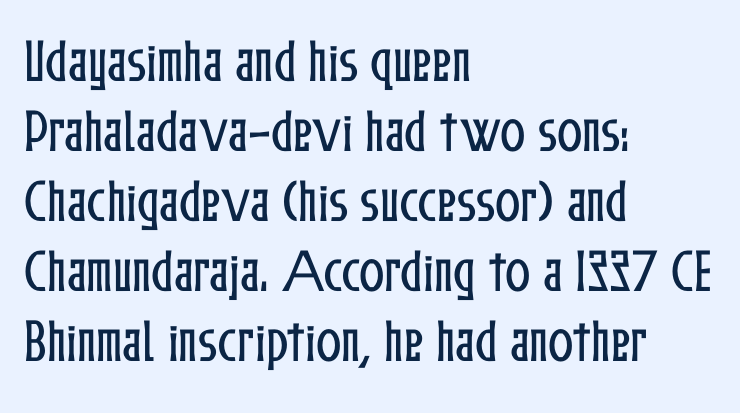
Q: Is the text italic (slanted)? A: No, it is upright.
Q: Is the text underlined? A: No.
Q: How is the paragraph aligned? A: Left-aligned.
Q: Is the spacing between letters normal or unusually wide? A: Normal.
Q: Is the spacing between lines tight, normal or loose? A: Normal.
Q: Width (condensed, normal, or wide)? A: Condensed.
Q: Stroke contrast? A: Low.
Q: x-height? A: Medium.
Q: Monospaced? A: No.
